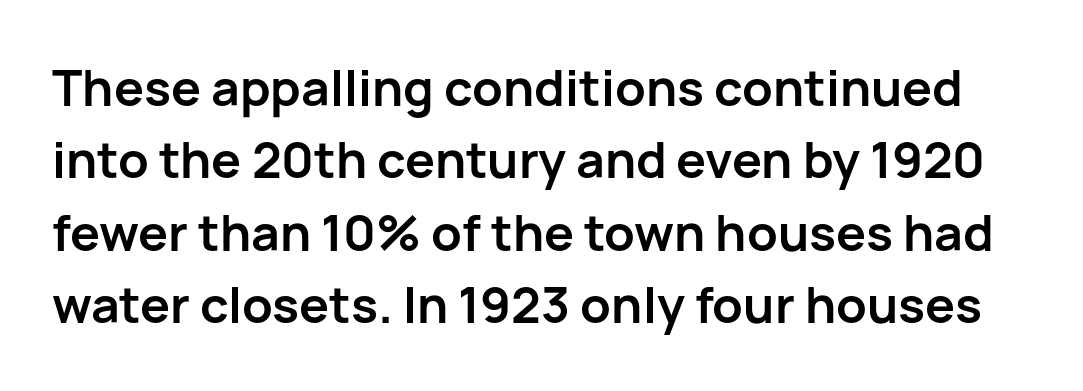
This rendering leaves character spacing at its baseline value. The rendering uses a moderate line-height, typical for paragraphs. The characters display no serif detailing; their extremities are plain. Weight check: bold — yes, fully. The baseline area is clear. Designer's note — italics off, roman on.
